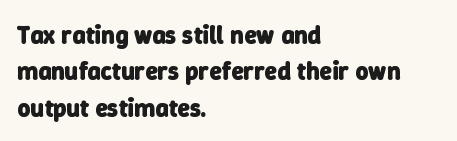
{"bold": "yes", "underline": "no", "align": "left", "line_spacing": "normal", "line_spacing_ratio": 1.46, "letter_spacing": "normal", "letter_spacing_em": 0.0, "glyph_px": 25}
